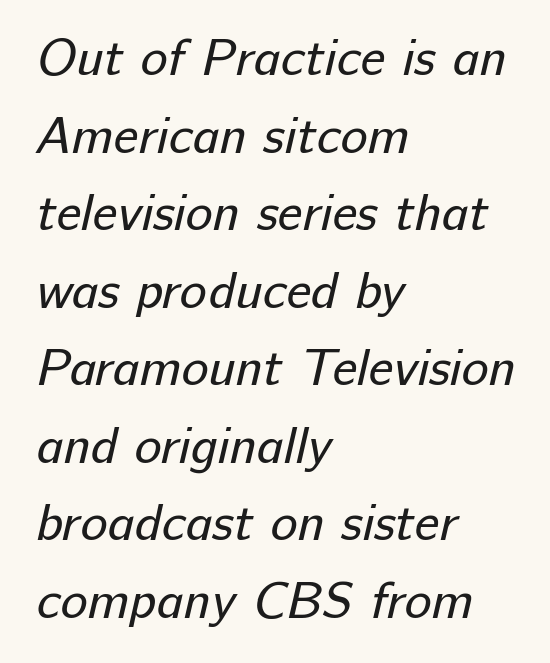
The image shows 51 px regular-weight sans-serif type; set left-aligned, normal line spacing (1.52x), normal letter spacing, not underlined; low stroke contrast and a medium x-height.
